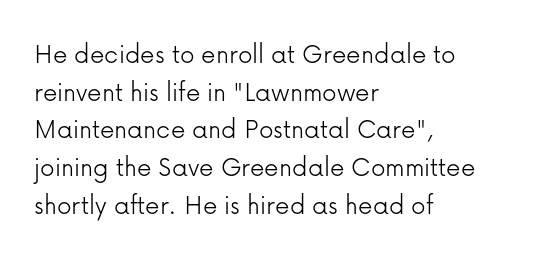
Typographically, this falls in the sans-serif category. The space beneath each line is pristine and unruled. Spacing verdict: proportional, widths tailored to each character. The lines in this sample share a left origin and differ only in where they stop. The letters stand straight up with perfectly vertical stems.
